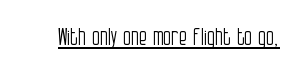
{"italic": "no", "bold": "no", "underline": "yes", "letter_spacing": "normal", "letter_spacing_em": 0.0, "glyph_px": 23}
